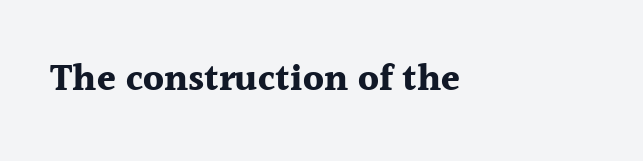
The image shows 38 px bold serif type, upright; set normal letter spacing, not underlined; a medium x-height.
